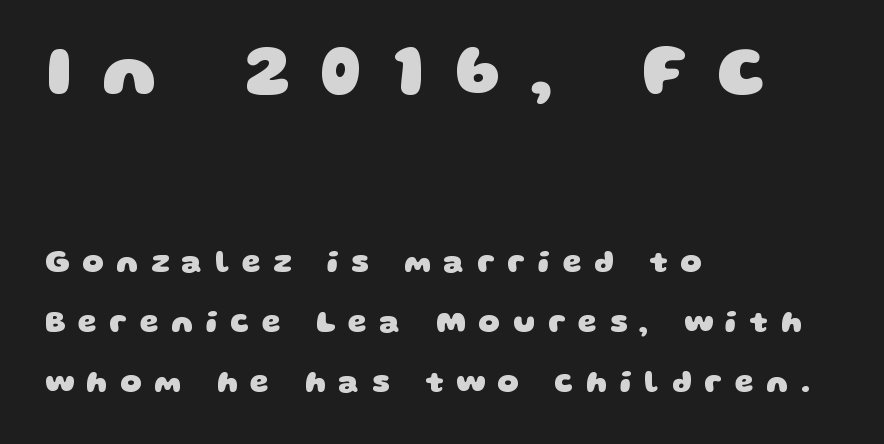
Q: Is the text bold? A: Yes.
Q: Is the typeface a serif or a sans-serif typeface? A: Sans-serif.
Q: Is the text underlined? A: No.
Q: How is the paragraph aligned? A: Left-aligned.
Q: Is the spacing between letters normal or unusually wide? A: Unusually wide.
Q: Is the spacing between lines tight, normal or loose? A: Loose.
Q: Which block of text is set in a larger size, the first (top) or the second (bottom)? A: The first (top) one.
Q: Width (condensed, normal, or wide)? A: Wide.
Q: Stroke contrast? A: Low.
Q: x-height? A: Large.
Q: Monospaced? A: No.
